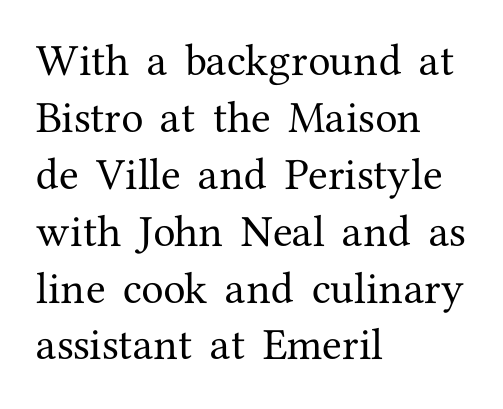
The text was rendered using a seriffed face with decorative stroke endings. Where is the straight margin? On the left. Honestly, the row spacing looks completely unremarkable. Quick note: underline off. Tracking value appears to be zero — textbook default spacing.
